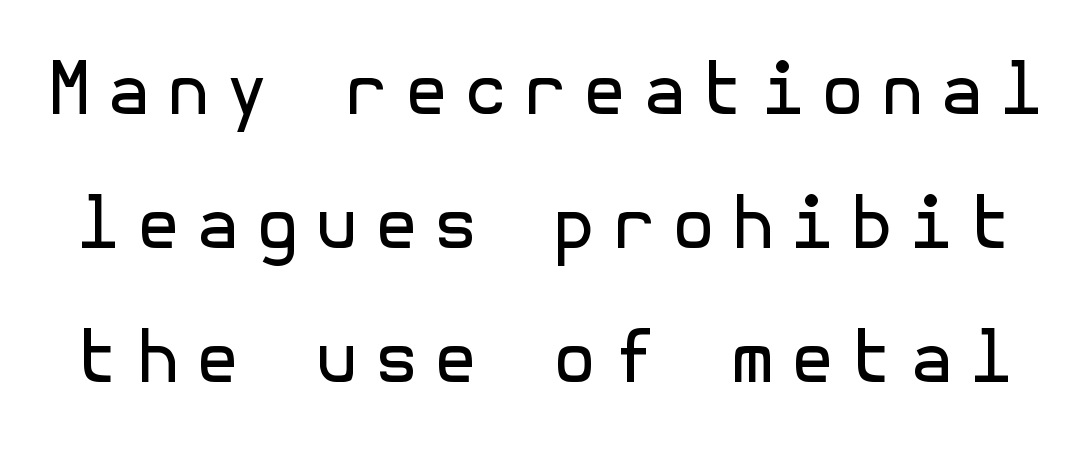
{"serif": "no", "italic": "no", "bold": "no", "weight": "regular", "width": "normal", "x_height": "medium", "underline": "no", "line_spacing_ratio": 1.89, "letter_spacing": "wide", "letter_spacing_em": 0.22, "glyph_px": 71}
